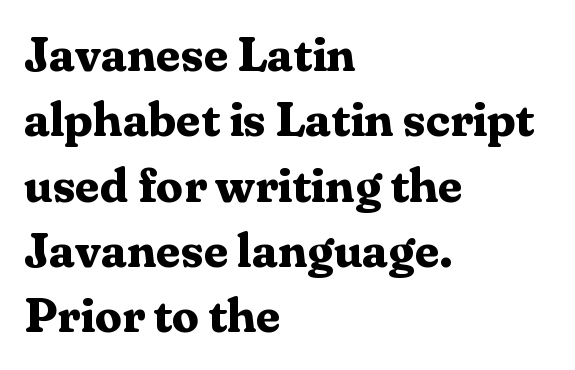
{"serif": "yes", "italic": "no", "bold": "yes", "weight": "bold", "width": "normal", "stroke_contrast": "medium", "x_height": "medium", "monospaced": "no", "underline": "no", "align": "left", "line_spacing": "normal", "line_spacing_ratio": 1.36, "letter_spacing": "normal", "letter_spacing_em": 0.0, "glyph_px": 48}
